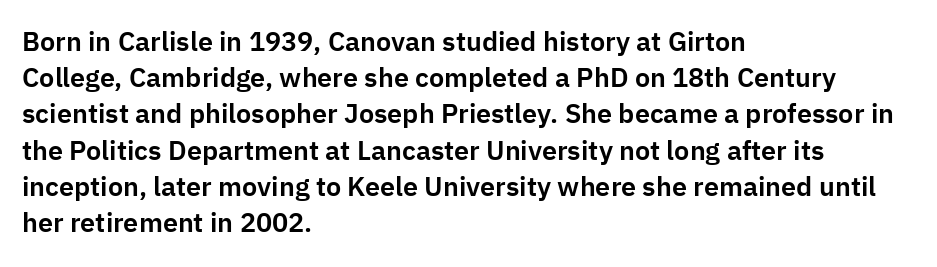
The image shows 27 px text type, upright; set left-aligned, normal line spacing (1.34x), normal letter spacing, not underlined.
